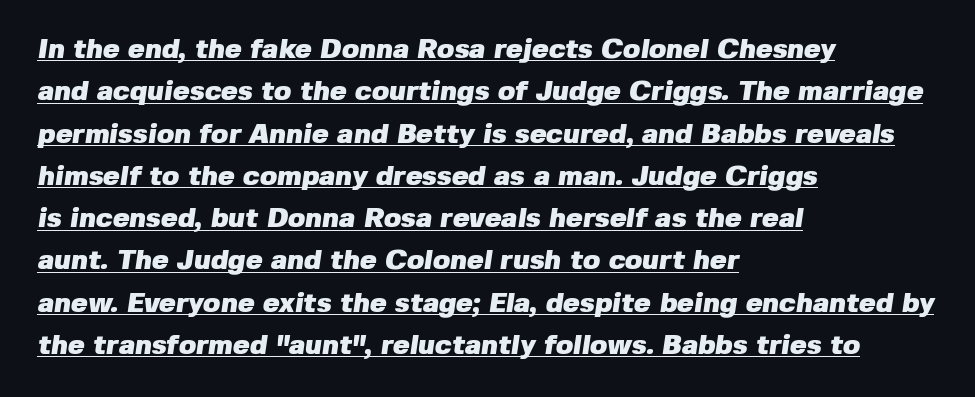
{"serif": "no", "bold": "yes", "weight": "heavy", "width": "normal", "stroke_contrast": "low", "x_height": "medium", "monospaced": "no", "underline": "yes", "align": "left", "line_spacing": "normal", "line_spacing_ratio": 1.51, "letter_spacing": "normal", "letter_spacing_em": 0.0, "glyph_px": 28}
